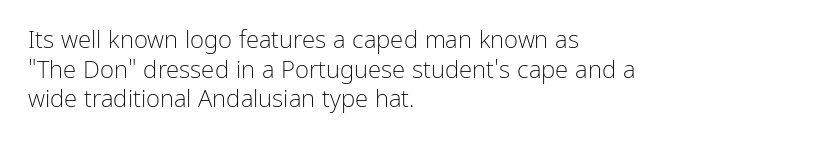
Words appear dense and cohesive because spacing is normal. Stem width sits at or under what a default text font uses. Honestly, there is no underline to notice here at all. The lettering stays uniformly vertical, giving the passage a roman look.
